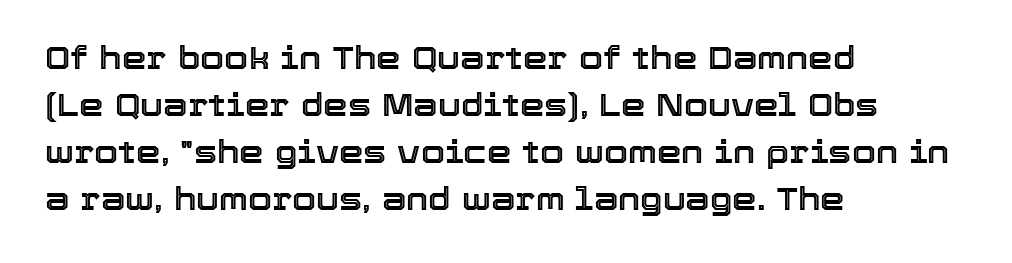
The passage shown is not underscored anywhere. The leading is moderate, giving the passage an even texture. Posture: vertical. Glyph-to-glyph distance matches everyday printed text. Each letter keeps its own natural width here, so spacing adapts to shape.
